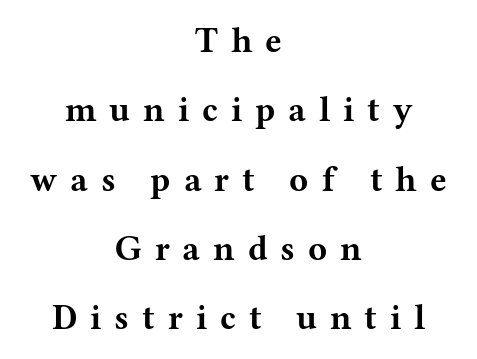
Q: Is the text bold? A: Yes.
Q: Is the text italic (slanted)? A: No, it is upright.
Q: Is the typeface a serif or a sans-serif typeface? A: Serif.
Q: Is the text underlined? A: No.
Q: How is the paragraph aligned? A: Centered.
Q: Is the spacing between letters normal or unusually wide? A: Unusually wide.
Q: Is the spacing between lines tight, normal or loose? A: Loose.
Q: Width (condensed, normal, or wide)? A: Wide.
Q: Stroke contrast? A: Medium.
Q: x-height? A: Medium.
Q: Monospaced? A: No.
